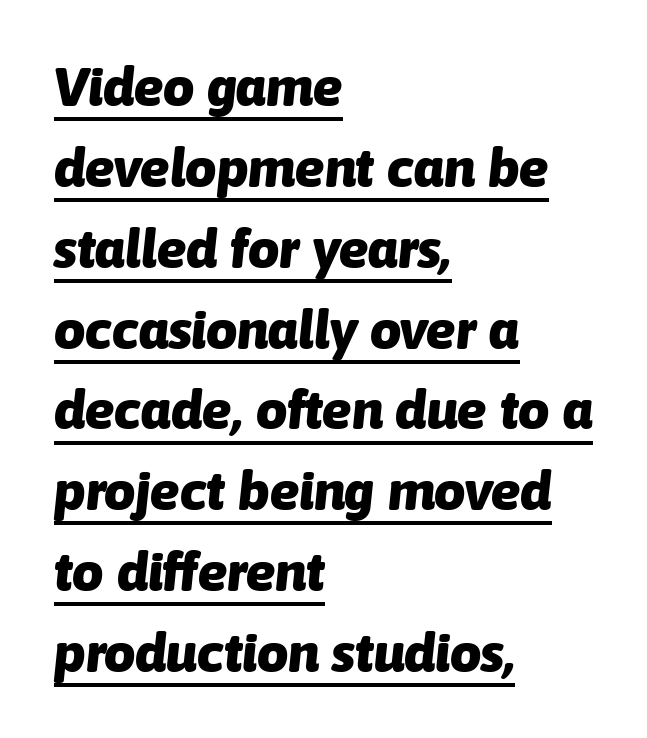
Q: Is the text bold? A: Yes.
Q: Is the text italic (slanted)? A: Yes, it leans right by about 6 degrees.
Q: Is the text underlined? A: Yes.
Q: How is the paragraph aligned? A: Left-aligned.
Q: Is the spacing between letters normal or unusually wide? A: Normal.
Q: Is the spacing between lines tight, normal or loose? A: Normal.
Q: Width (condensed, normal, or wide)? A: Normal.
Q: Stroke contrast? A: Low.
Q: x-height? A: Medium.
Q: Monospaced? A: No.
